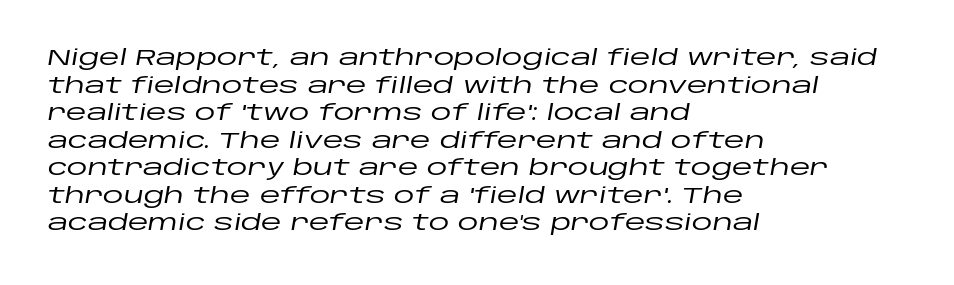
{"italic": "yes", "lean": "right", "slant_degrees": 10, "underline": "no", "align": "left", "line_spacing": "normal", "line_spacing_ratio": 1.31, "letter_spacing": "normal", "letter_spacing_em": 0.0, "glyph_px": 21}
